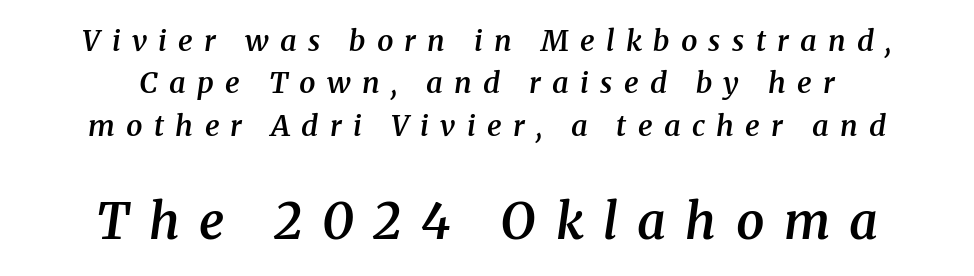
{"serif": "yes", "italic": "yes", "lean": "right", "slant_degrees": 8, "bold": "semi", "weight": "semibold", "width": "normal", "stroke_contrast": "medium", "x_height": "medium", "monospaced": "no", "underline": "no", "align": "center", "line_spacing": "normal", "line_spacing_ratio": 1.46, "letter_spacing": "wide", "letter_spacing_em": 0.39, "larger_block": "second", "size_ratio": 1.72, "glyph_px": 50}
